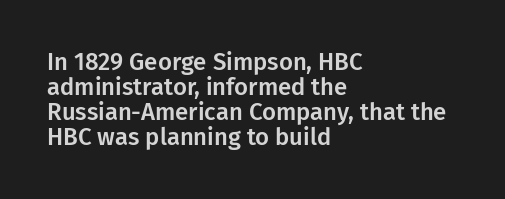
A typesetter would mark this as roman, not italic. The ragged edge is on the right, which tells us the setting is flush left. Is there much room between lines? No — they nearly touch. Check the space under the baseline: it is left empty.
